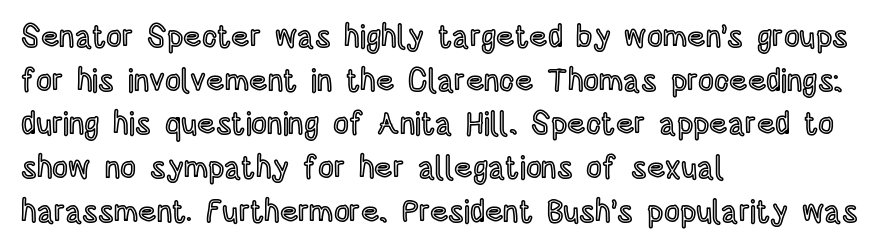
The image shows 31 px condensed type, upright; set left-aligned, normal line spacing (1.41x), normal letter spacing, not underlined; a large x-height.
